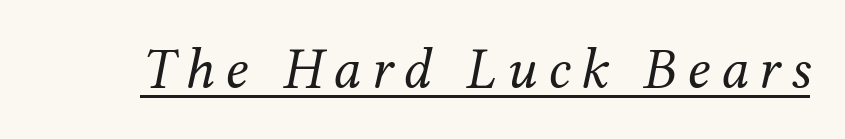
The image shows 58 px regular-weight serif type, italic (leaning right); set underlined; medium stroke contrast and a medium x-height.
